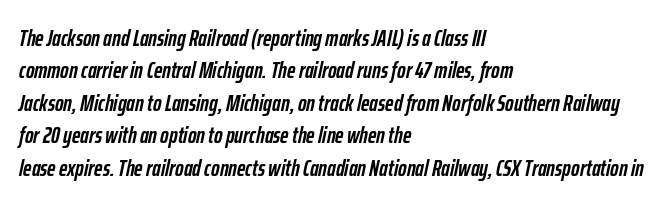
Q: Is the text bold? A: Yes.
Q: Is the text italic (slanted)? A: Yes, it leans right by about 12 degrees.
Q: Is the text underlined? A: No.
Q: How is the paragraph aligned? A: Left-aligned.
Q: Is the spacing between letters normal or unusually wide? A: Normal.
Q: Is the spacing between lines tight, normal or loose? A: Normal.
